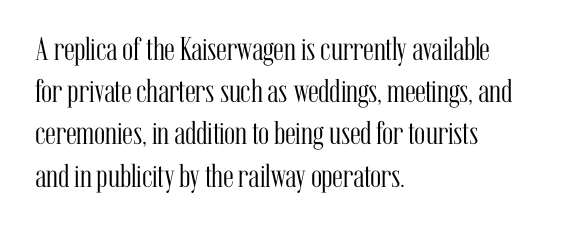
{"serif": "yes", "italic": "no", "bold": "no", "weight": "light", "width": "condensed", "stroke_contrast": "medium", "x_height": "medium", "monospaced": "no", "underline": "no", "align": "left", "line_spacing": "normal", "line_spacing_ratio": 1.28, "letter_spacing": "normal", "letter_spacing_em": 0.0, "glyph_px": 33}
